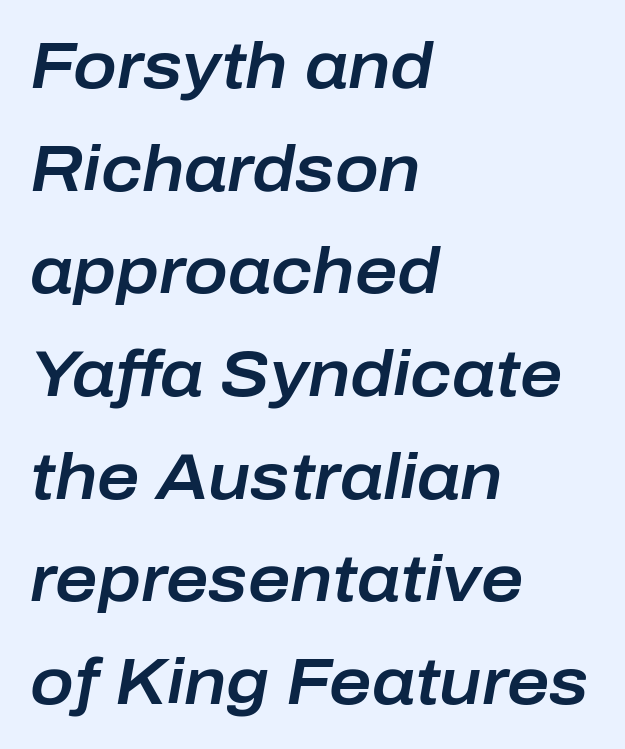
Q: Is the text italic (slanted)? A: Yes, it leans right by about 10 degrees.
Q: Is the text underlined? A: No.
Q: How is the paragraph aligned? A: Left-aligned.
Q: Is the spacing between letters normal or unusually wide? A: Normal.
Q: Is the spacing between lines tight, normal or loose? A: Normal.
Q: Width (condensed, normal, or wide)? A: Normal.
Q: Stroke contrast? A: Low.
Q: x-height? A: Medium.
Q: Monospaced? A: No.
